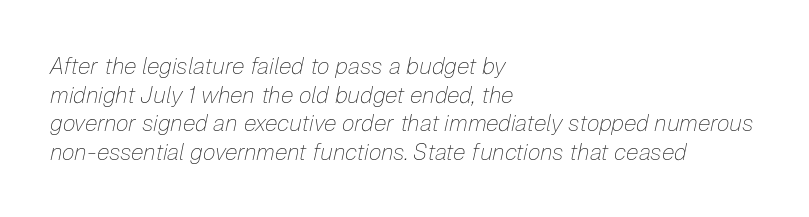
{"italic": "yes", "lean": "right", "slant_degrees": 12, "bold": "no", "underline": "no", "align": "left", "line_spacing_ratio": 1.24, "letter_spacing": "normal", "letter_spacing_em": 0.0, "glyph_px": 23}
